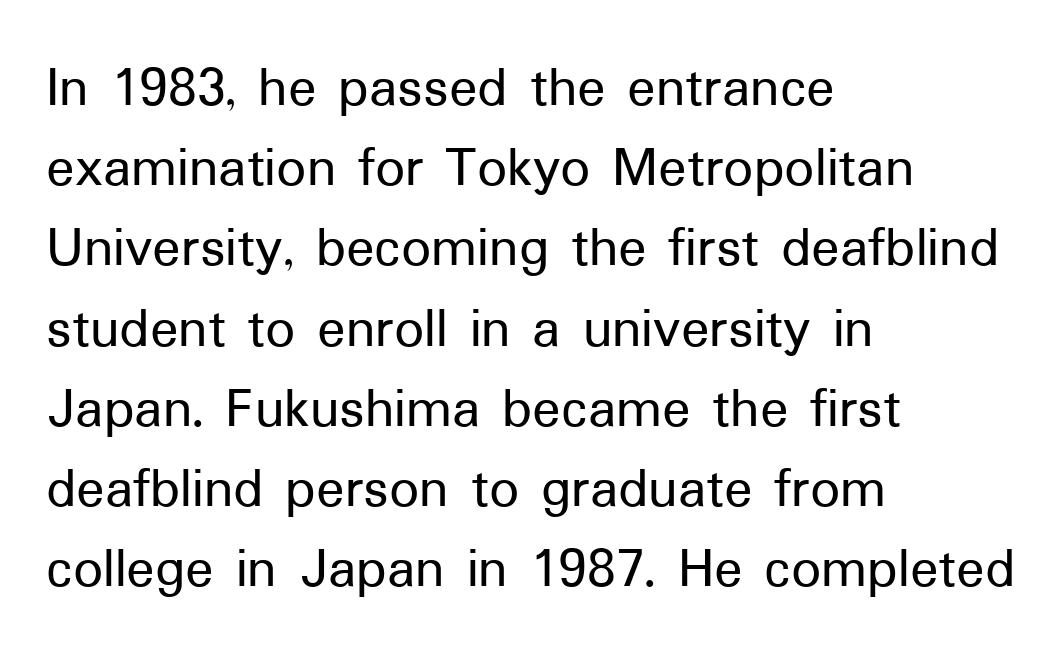
The image shows 59 px sans-serif type, upright; set left-aligned, normal line spacing (1.36x), normal letter spacing, not underlined; low stroke contrast and a medium x-height.
